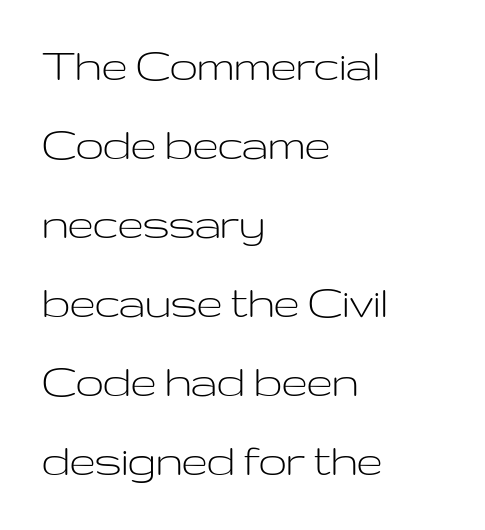
Beneath every word, the page is bare. Caption: multi-line text, flush left, ragged right. Honestly, the row spacing looks completely unremarkable. Bold? No — there's no thickening of the strokes. This rendering leaves character spacing at its baseline value. The passage shown is typeset with a sans-serif family.
